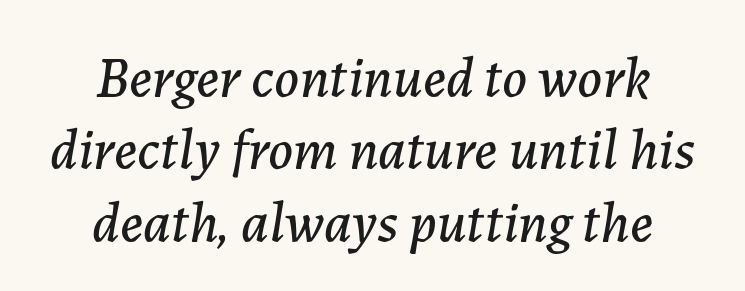
Q: Is the text italic (slanted)? A: Yes, it leans right by about 7 degrees.
Q: Is the text underlined? A: No.
Q: How is the paragraph aligned? A: Centered.
Q: Is the spacing between letters normal or unusually wide? A: Normal.
Q: Is the spacing between lines tight, normal or loose? A: Normal.
Q: Width (condensed, normal, or wide)? A: Normal.
Q: Stroke contrast? A: Low.
Q: x-height? A: Medium.
Q: Monospaced? A: No.
